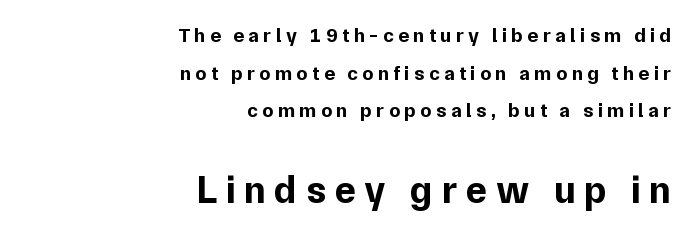
The image shows 39 px bold sans-serif type, upright; set right-aligned, line spacing 1.88x, unusually wide letter spacing (+0.22 em), not underlined; the second (bottom) block is 1.95x larger; low stroke contrast and a medium x-height.
